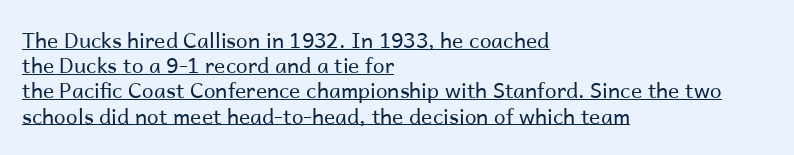
The image shows 21 px text type, upright; set left-aligned, line spacing 1.2x, normal letter spacing, underlined.
